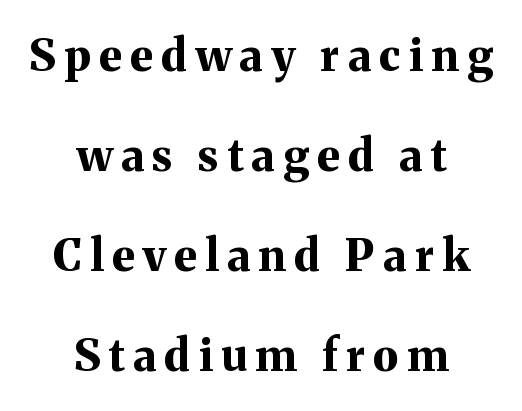
Q: Is the text bold? A: Yes.
Q: Is the text italic (slanted)? A: No, it is upright.
Q: Is the typeface a serif or a sans-serif typeface? A: Serif.
Q: Is the text underlined? A: No.
Q: How is the paragraph aligned? A: Centered.
Q: Is the spacing between lines tight, normal or loose? A: Loose.
Q: Width (condensed, normal, or wide)? A: Normal.
Q: Stroke contrast? A: Medium.
Q: x-height? A: Medium.
Q: Monospaced? A: No.
